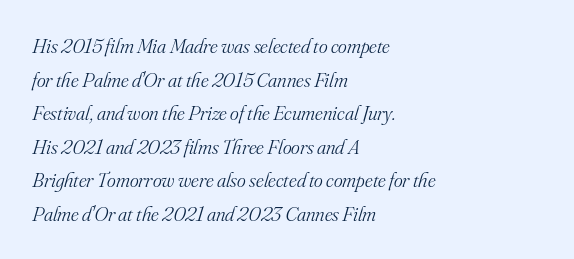
{"italic": "yes", "lean": "right", "slant_degrees": 16, "bold": "no", "underline": "no", "align": "left", "line_spacing": "normal", "line_spacing_ratio": 1.6, "letter_spacing": "normal", "letter_spacing_em": 0.0, "glyph_px": 21}
